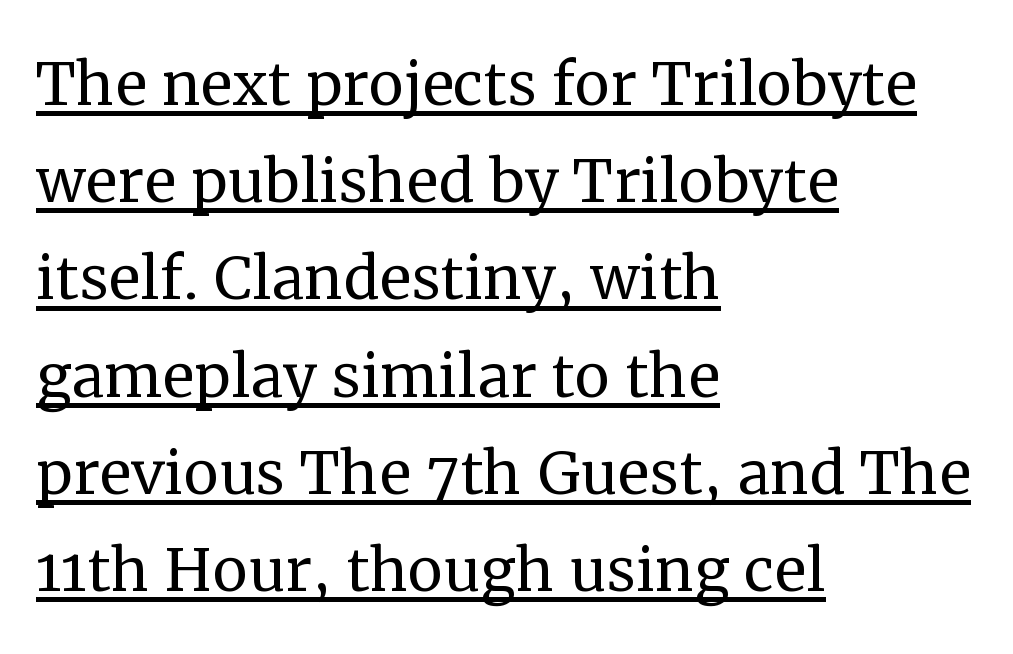
{"serif": "yes", "italic": "no", "bold": "no", "weight": "regular", "width": "normal", "stroke_contrast": "medium", "x_height": "medium", "monospaced": "no", "underline": "yes", "align": "left", "line_spacing_ratio": 1.23, "letter_spacing": "normal", "letter_spacing_em": 0.0, "glyph_px": 79}
